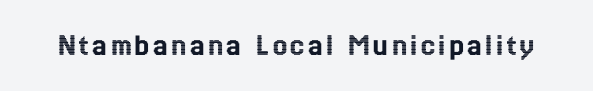
Q: Is the text italic (slanted)? A: No, it is upright.
Q: Is the text underlined? A: No.
Q: Width (condensed, normal, or wide)? A: Condensed.
Q: x-height? A: Medium.
Q: Monospaced? A: No.
